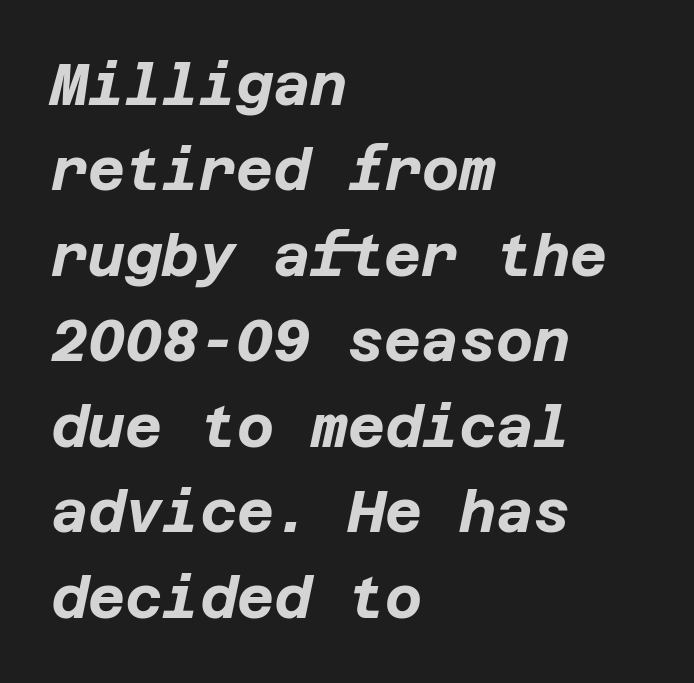
{"italic": "yes", "lean": "right", "slant_degrees": 12, "bold": "yes", "weight": "bold", "width": "normal", "stroke_contrast": "low", "x_height": "large", "underline": "no", "align": "left", "line_spacing": "normal", "line_spacing_ratio": 1.5, "letter_spacing": "normal", "letter_spacing_em": 0.0, "glyph_px": 57}
